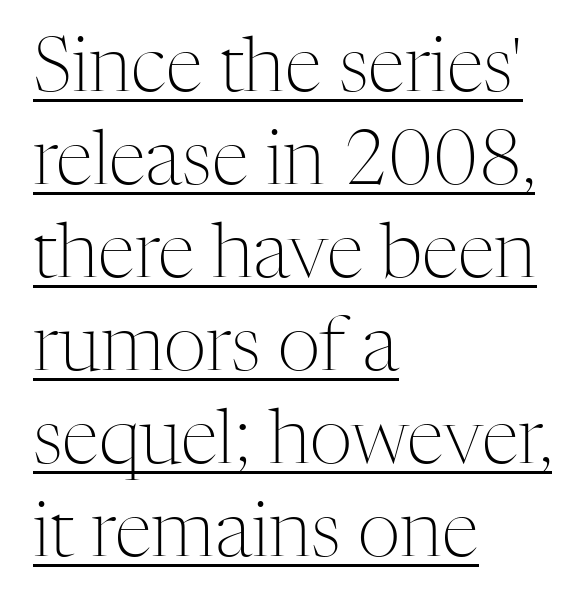
{"serif": "yes", "italic": "no", "bold": "no", "weight": "light", "width": "normal", "stroke_contrast": "medium", "x_height": "medium", "monospaced": "no", "underline": "yes", "align": "left", "line_spacing_ratio": 1.24, "letter_spacing": "normal", "letter_spacing_em": 0.0, "glyph_px": 75}
